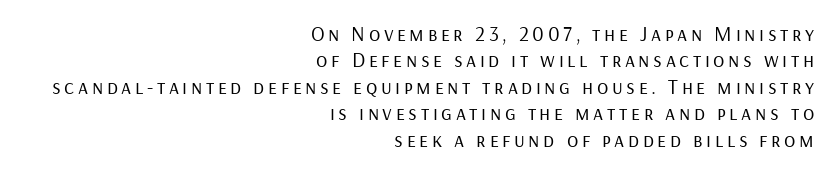
Q: Is the text bold? A: No.
Q: Is the text italic (slanted)? A: No, it is upright.
Q: Is the text underlined? A: No.
Q: How is the paragraph aligned? A: Right-aligned.
Q: Is the spacing between lines tight, normal or loose? A: Normal.
